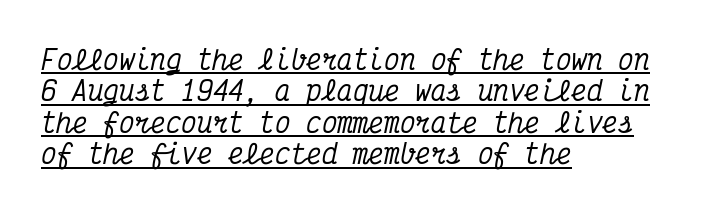
The image shows 26 px text type, italic (leaning right); set left-aligned, line spacing 1.21x, normal letter spacing, underlined.
